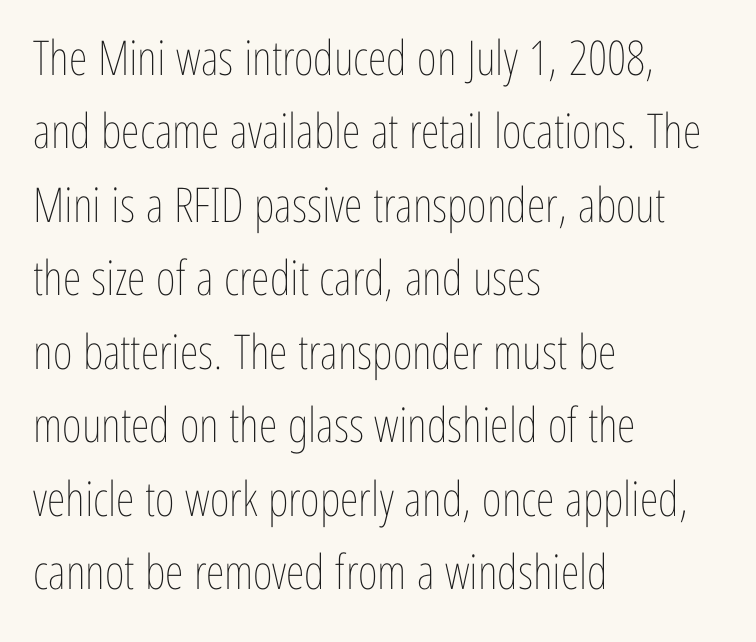
The image shows 48 px thin, condensed type, upright; set left-aligned, normal line spacing (1.53x), normal letter spacing, not underlined; low stroke contrast and a medium x-height.
